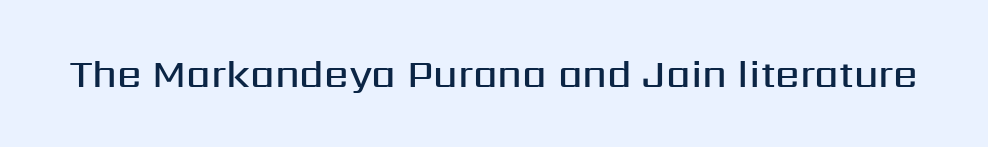
The image shows 39 px semibold sans-serif type, upright; set normal letter spacing, not underlined; medium stroke contrast and a medium x-height.
